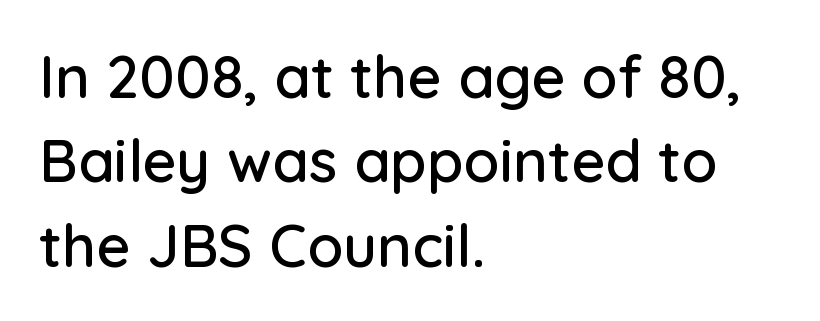
Left-aligned paragraph, ragged on the right. A normal amount of white space separates one row of letters from the next. These lines are rendered in a variable-pitch font. The face used here is rendered with its standard letterfit. Unmarked baselines from the first word to the last.
